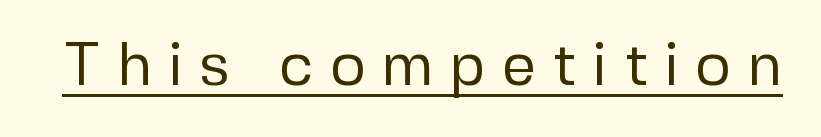
{"serif": "no", "italic": "no", "bold": "no", "weight": "regular", "width": "normal", "stroke_contrast": "low", "x_height": "medium", "monospaced": "no", "underline": "yes", "letter_spacing": "wide", "letter_spacing_em": 0.26, "glyph_px": 61}
